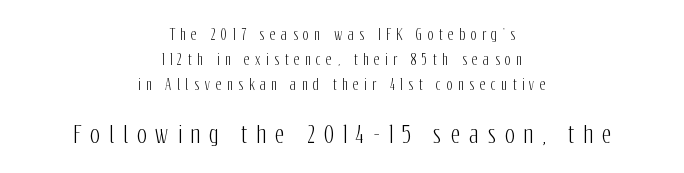
Q: Is the text italic (slanted)? A: No, it is upright.
Q: Is the text underlined? A: No.
Q: How is the paragraph aligned? A: Centered.
Q: Is the spacing between letters normal or unusually wide? A: Unusually wide.
Q: Which block of text is set in a larger size, the first (top) or the second (bottom)? A: The second (bottom) one.
